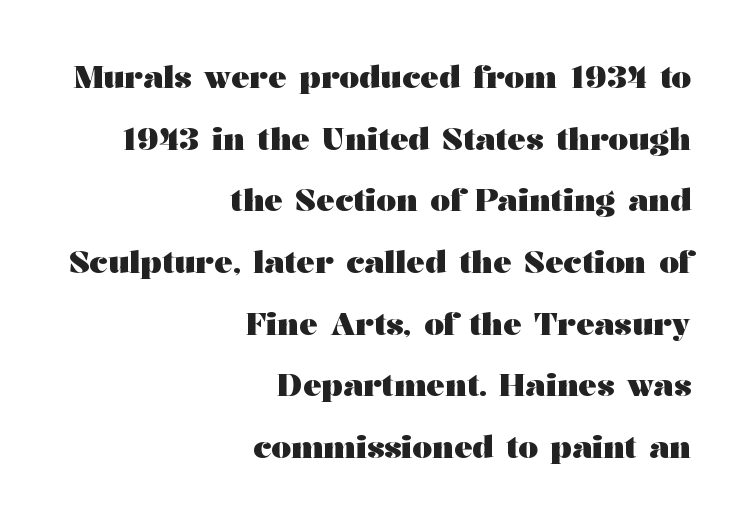
Q: Is the text bold? A: Yes.
Q: Is the text italic (slanted)? A: No, it is upright.
Q: Is the typeface a serif or a sans-serif typeface? A: Serif.
Q: Is the text underlined? A: No.
Q: How is the paragraph aligned? A: Right-aligned.
Q: Is the spacing between letters normal or unusually wide? A: Normal.
Q: Is the spacing between lines tight, normal or loose? A: Loose.
Q: Width (condensed, normal, or wide)? A: Wide.
Q: Stroke contrast? A: Medium.
Q: x-height? A: Medium.
Q: Monospaced? A: No.
